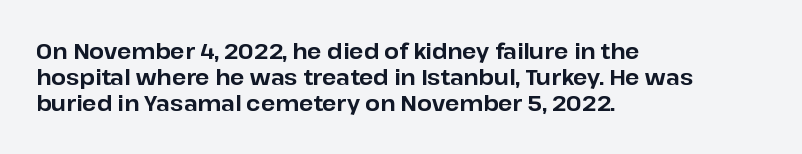
Q: Is the text bold? A: Yes.
Q: Is the text italic (slanted)? A: No, it is upright.
Q: Is the text underlined? A: No.
Q: How is the paragraph aligned? A: Left-aligned.
Q: Is the spacing between letters normal or unusually wide? A: Normal.
